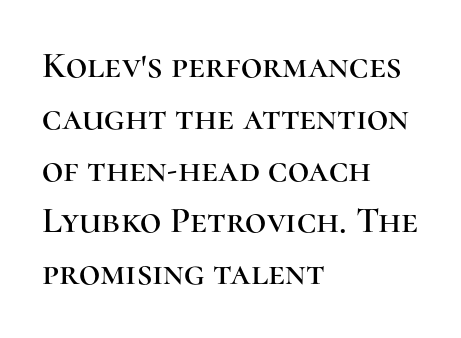
The image shows 37 px serif type, upright; set left-aligned, normal line spacing (1.4x), normal letter spacing, not underlined; high stroke contrast and a medium x-height.
